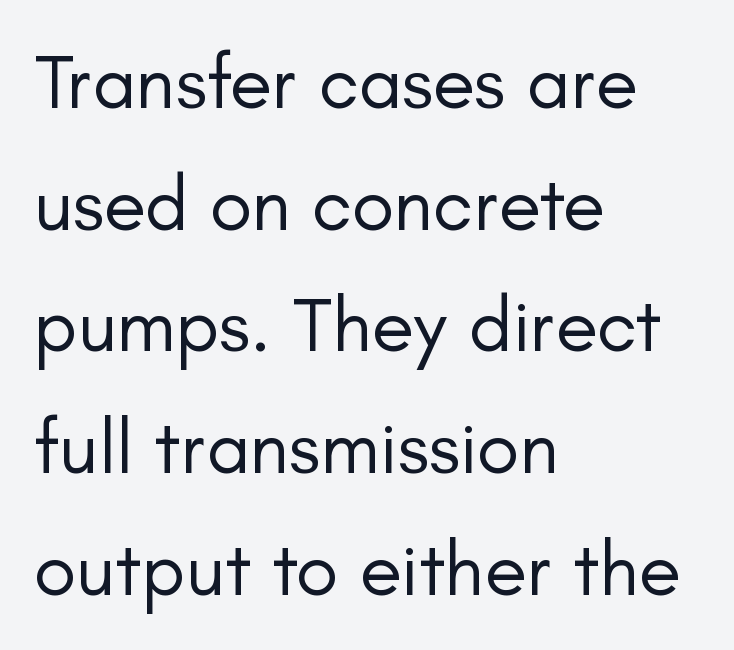
Q: Is the text bold? A: No.
Q: Is the text italic (slanted)? A: No, it is upright.
Q: Is the typeface a serif or a sans-serif typeface? A: Sans-serif.
Q: Is the text underlined? A: No.
Q: How is the paragraph aligned? A: Left-aligned.
Q: Is the spacing between letters normal or unusually wide? A: Normal.
Q: Is the spacing between lines tight, normal or loose? A: Normal.
Q: Width (condensed, normal, or wide)? A: Normal.
Q: Stroke contrast? A: Low.
Q: x-height? A: Small.
Q: Monospaced? A: No.
